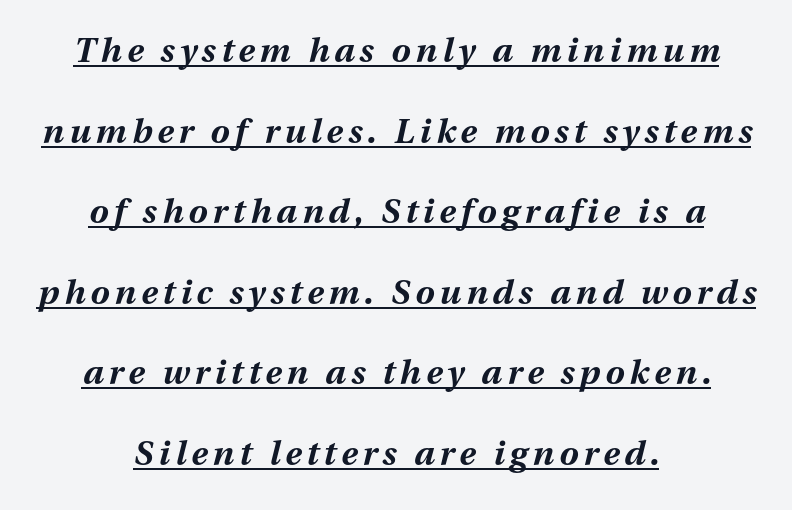
{"italic": "yes", "lean": "right", "slant_degrees": 13, "bold": "yes", "weight": "bold", "width": "normal", "stroke_contrast": "medium", "x_height": "medium", "monospaced": "no", "underline": "yes", "align": "center", "line_spacing": "loose", "line_spacing_ratio": 2.37, "glyph_px": 34}
